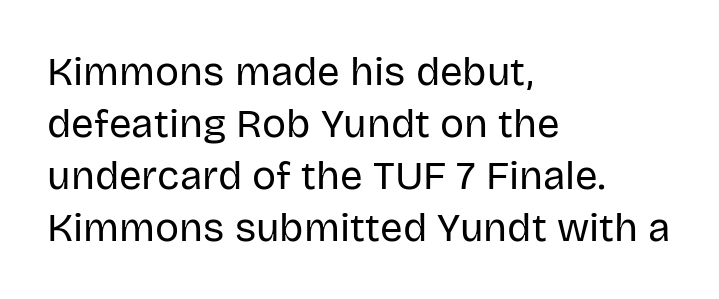
The face used here is proportionally spaced, like ordinary book or web type. Italic? Not at all — the glyphs are vertical. A typesetter would call this leading conventional body-copy spacing. The font is comparable to plain body text, perhaps lighter. Descenders are the only things crossing below the line.
